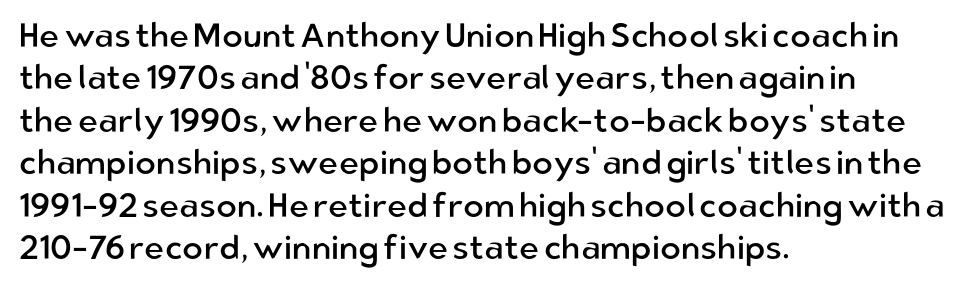
Looks like regular typesetting: each glyph gets only the width it needs. The designer went with a sans here, leaving each stem footless. In CSS terms this would be text-align: left. Check the space under the baseline: it is left empty. The specimen reads as upright at a glance.
